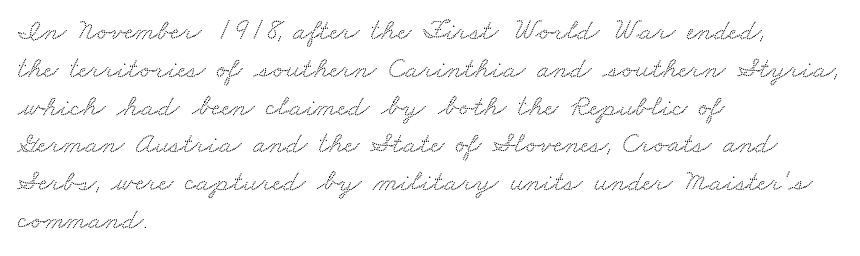
What's the leading like? Ordinary, nothing unusual. Glance below the letters and you will spot only blank space. Each letter keeps its own natural width here, so spacing adapts to shape. The line texture is even and compact thanks to regular tracking.
